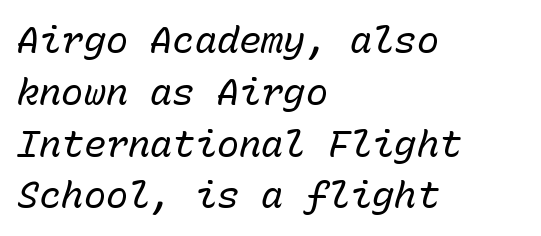
{"italic": "yes", "lean": "right", "slant_degrees": 15, "bold": "no", "weight": "regular", "width": "normal", "stroke_contrast": "low", "x_height": "medium", "monospaced": "yes", "underline": "no", "align": "left", "line_spacing": "normal", "line_spacing_ratio": 1.4, "letter_spacing": "normal", "letter_spacing_em": 0.0, "glyph_px": 37}
